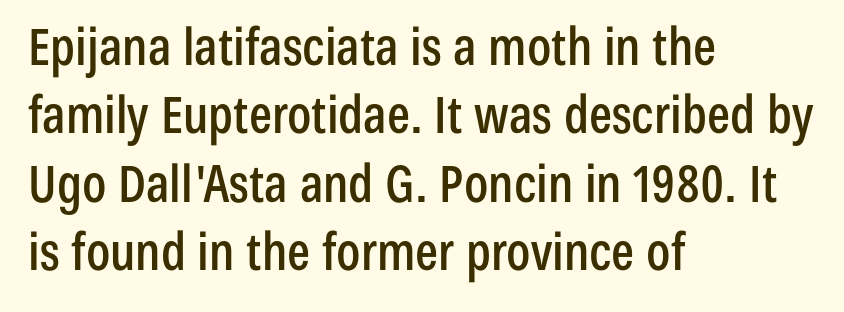
The image shows 51 px condensed sans-serif type, upright; set left-aligned, normal line spacing (1.34x), normal letter spacing, not underlined; low stroke contrast and a medium x-height.
